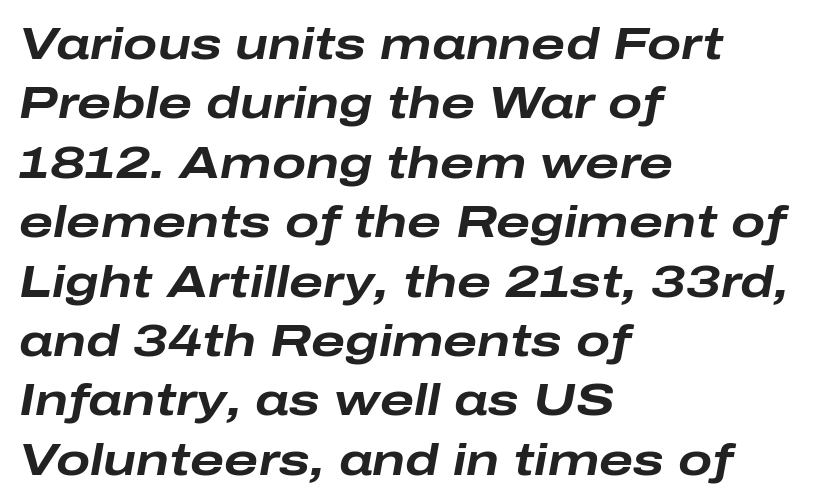
Q: Is the text bold? A: Yes.
Q: Is the text italic (slanted)? A: Yes, it leans right by about 10 degrees.
Q: Is the text underlined? A: No.
Q: How is the paragraph aligned? A: Left-aligned.
Q: Is the spacing between letters normal or unusually wide? A: Normal.
Q: Is the spacing between lines tight, normal or loose? A: Normal.
Q: Width (condensed, normal, or wide)? A: Wide.
Q: Stroke contrast? A: Low.
Q: x-height? A: Medium.
Q: Monospaced? A: No.
